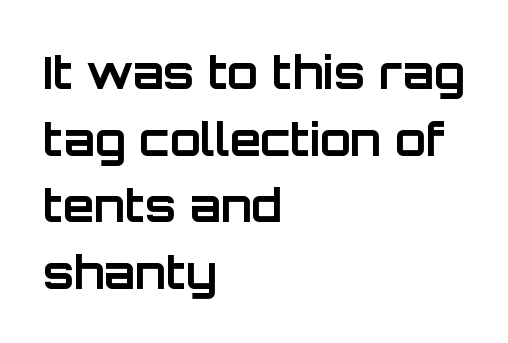
The image shows 45 px bold sans-serif type, upright; set left-aligned, normal line spacing (1.48x), normal letter spacing, not underlined; low stroke contrast and a large x-height.
